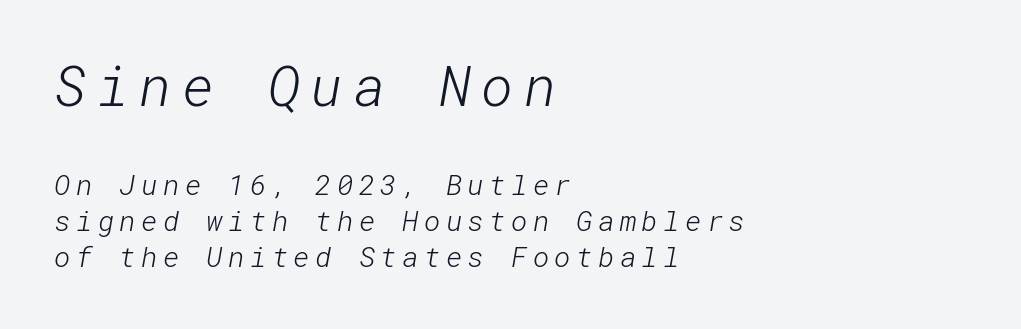
The image shows 55 px light sans-serif type; set left-aligned, normal line spacing (1.29x), not underlined; the first (top) block is 1.96x larger; low stroke contrast and a medium x-height.
